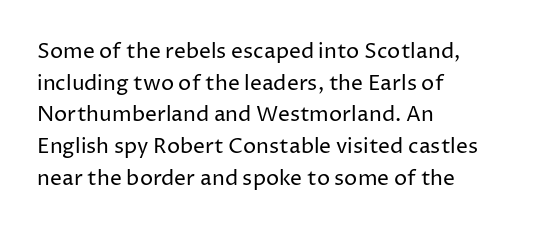
The image shows 21 px text type, upright; set left-aligned, normal line spacing (1.51x), normal letter spacing, not underlined.
